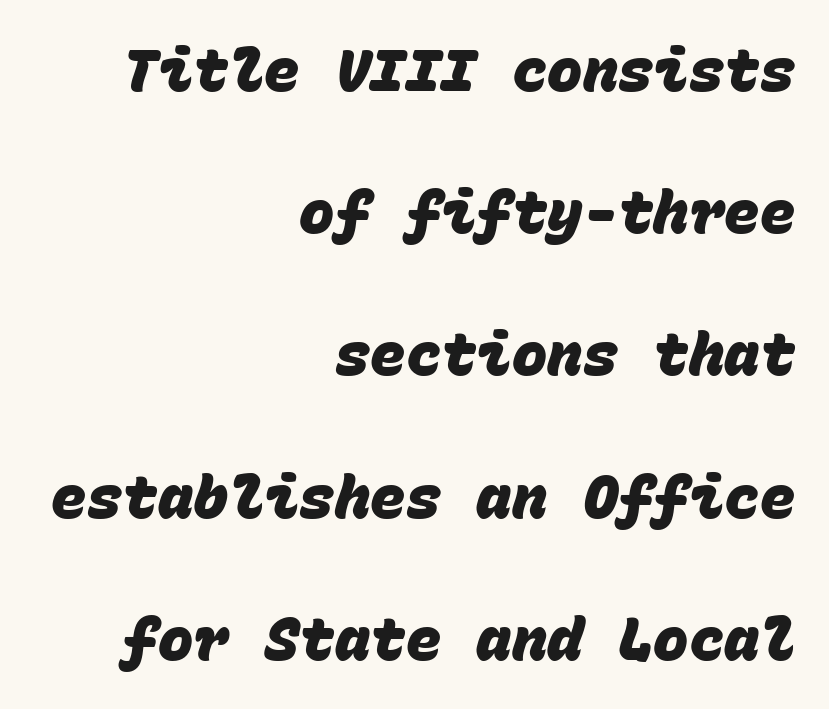
Q: Is the text bold? A: Yes.
Q: Is the typeface a serif or a sans-serif typeface? A: Sans-serif.
Q: Is the text underlined? A: No.
Q: How is the paragraph aligned? A: Right-aligned.
Q: Is the spacing between letters normal or unusually wide? A: Normal.
Q: Is the spacing between lines tight, normal or loose? A: Loose.
Q: Width (condensed, normal, or wide)? A: Normal.
Q: Stroke contrast? A: Low.
Q: x-height? A: Large.
Q: Monospaced? A: Yes.
